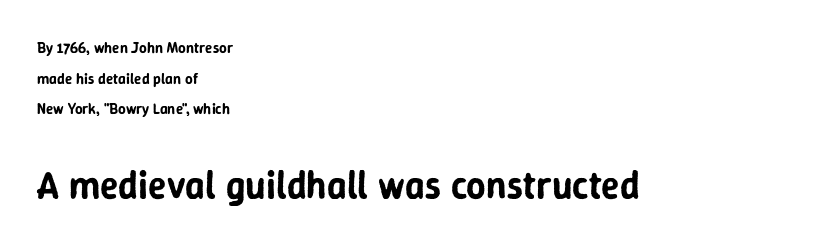
{"serif": "no", "italic": "no", "width": "normal", "stroke_contrast": "low", "x_height": "medium", "monospaced": "no", "underline": "no", "align": "left", "line_spacing": "loose", "line_spacing_ratio": 2.04, "letter_spacing": "normal", "letter_spacing_em": 0.0, "larger_block": "second", "size_ratio": 2.53, "glyph_px": 38}
